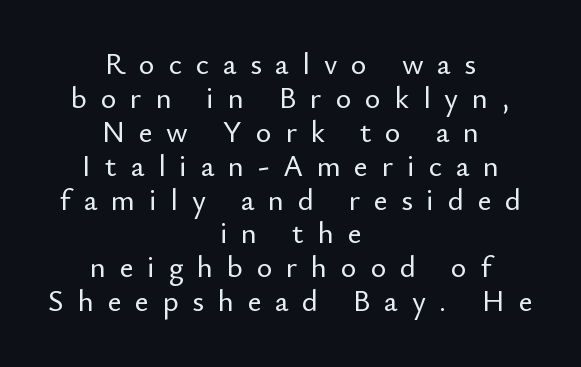
Q: Is the text italic (slanted)? A: No, it is upright.
Q: Is the typeface a serif or a sans-serif typeface? A: Sans-serif.
Q: Is the text underlined? A: No.
Q: How is the paragraph aligned? A: Centered.
Q: Is the spacing between letters normal or unusually wide? A: Unusually wide.
Q: Is the spacing between lines tight, normal or loose? A: Tight.
Q: Width (condensed, normal, or wide)? A: Normal.
Q: Stroke contrast? A: Low.
Q: x-height? A: Small.
Q: Monospaced? A: No.
